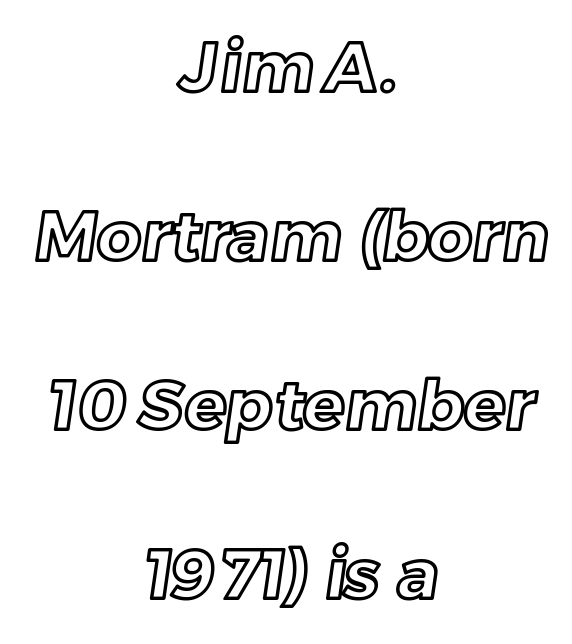
{"width": "normal", "x_height": "medium", "monospaced": "no", "underline": "no", "align": "center", "line_spacing": "loose", "line_spacing_ratio": 2.45, "letter_spacing": "normal", "letter_spacing_em": 0.0, "glyph_px": 69}
